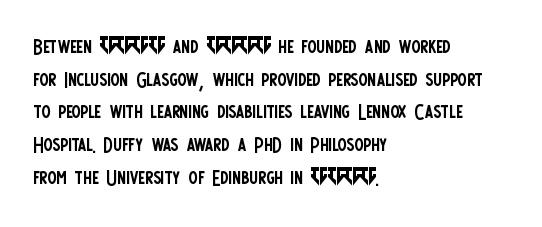
The image shows 27 px text type, upright; set left-aligned, line spacing 1.21x, normal letter spacing, not underlined.
